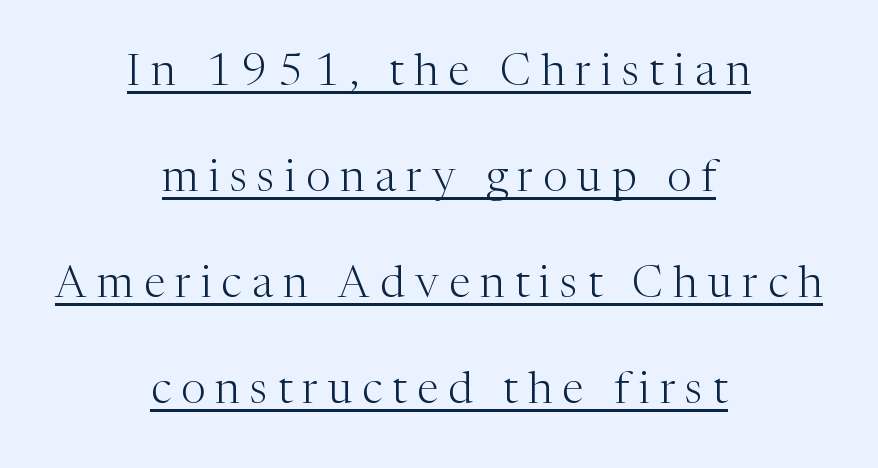
{"serif": "yes", "italic": "no", "bold": "no", "weight": "light", "width": "normal", "stroke_contrast": "medium", "x_height": "medium", "monospaced": "no", "underline": "yes", "align": "center", "line_spacing": "loose", "line_spacing_ratio": 2.41, "letter_spacing": "wide", "letter_spacing_em": 0.23, "glyph_px": 44}
